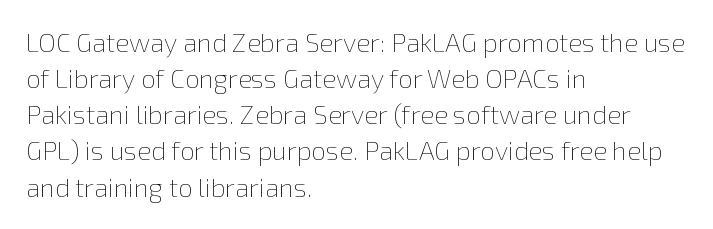
Teacher's note: observe the even left margin — that is flush-left alignment. Students, note that the glyphs here touch the page at normal intervals. Do the letters lean? They stand straight. Descenders hang freely into open space. Stem width sits at or under what a default text font uses.
